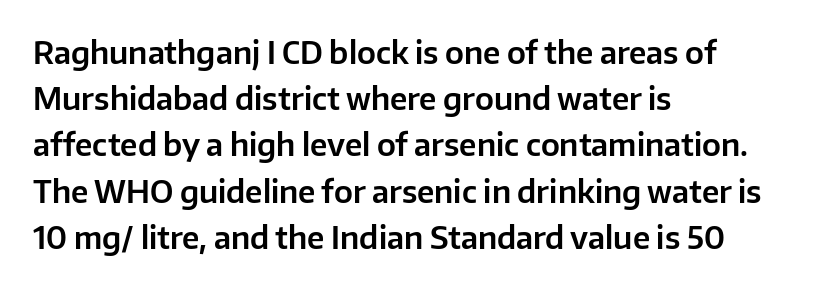
The image shows 30 px sans-serif type, upright; set left-aligned, normal line spacing (1.54x), normal letter spacing, not underlined; low stroke contrast and a medium x-height.
